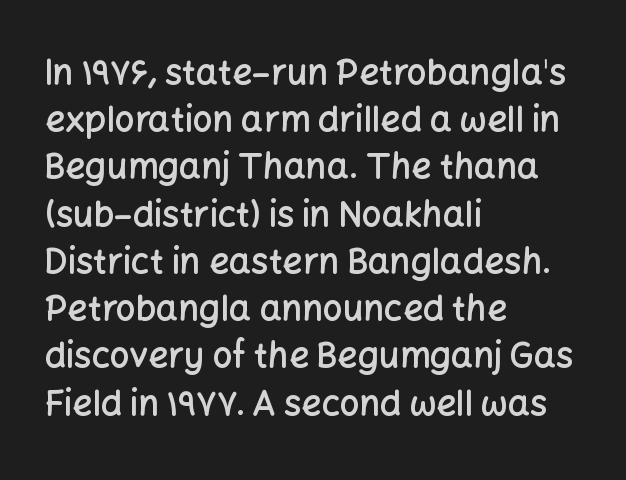
Q: Is the text bold? A: Semi-bold.
Q: Is the text italic (slanted)? A: No, it is upright.
Q: Is the typeface a serif or a sans-serif typeface? A: Sans-serif.
Q: Is the text underlined? A: No.
Q: How is the paragraph aligned? A: Left-aligned.
Q: Is the spacing between letters normal or unusually wide? A: Normal.
Q: Is the spacing between lines tight, normal or loose? A: Normal.
Q: Width (condensed, normal, or wide)? A: Normal.
Q: Stroke contrast? A: Low.
Q: x-height? A: Medium.
Q: Monospaced? A: No.
